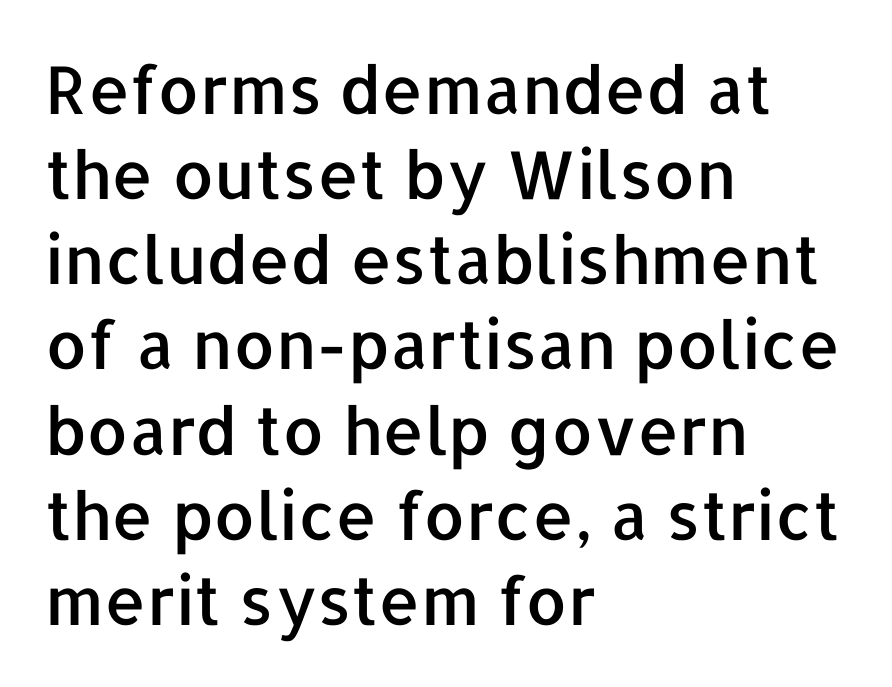
The image shows 66 px sans-serif type, upright; set left-aligned, normal line spacing (1.29x), normal letter spacing, not underlined; low stroke contrast and a medium x-height.
